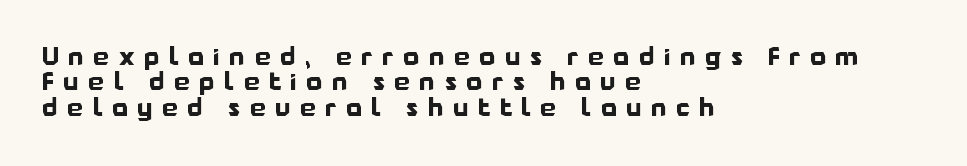
The image shows 25 px bold type, upright; set left-aligned, tight line spacing (1.02x), unusually wide letter spacing (+0.38 em), not underlined.
